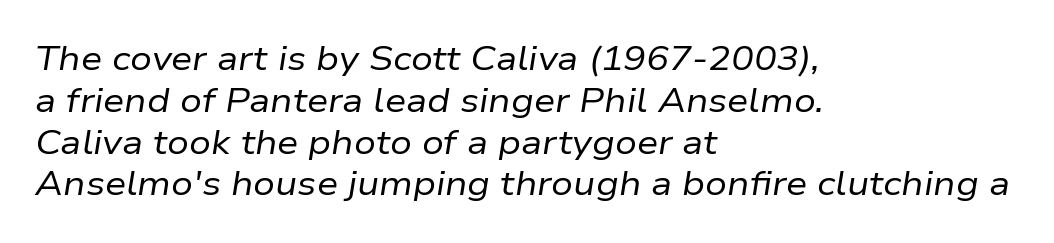
Q: Is the text bold? A: No.
Q: Is the text italic (slanted)? A: Yes, it leans right by about 9 degrees.
Q: Is the text underlined? A: No.
Q: How is the paragraph aligned? A: Left-aligned.
Q: Is the spacing between letters normal or unusually wide? A: Normal.
Q: Width (condensed, normal, or wide)? A: Normal.
Q: Stroke contrast? A: Low.
Q: x-height? A: Medium.
Q: Monospaced? A: No.
